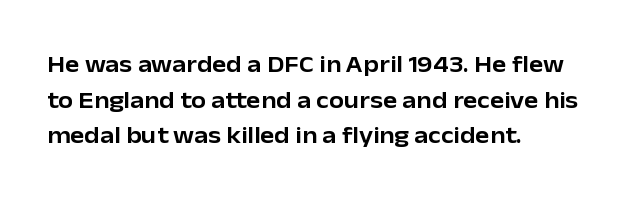
The image shows 24 px text type, upright; set left-aligned, normal line spacing (1.48x), normal letter spacing, not underlined.
